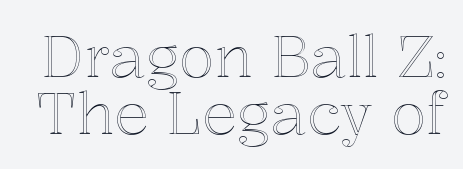
{"italic": "no", "width": "normal", "x_height": "medium", "monospaced": "no", "underline": "no", "line_spacing": "tight", "line_spacing_ratio": 0.99, "letter_spacing": "normal", "letter_spacing_em": 0.0, "glyph_px": 58}
